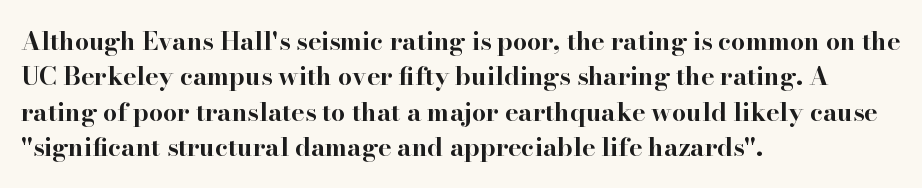
Q: Is the text bold? A: Yes.
Q: Is the text italic (slanted)? A: No, it is upright.
Q: Is the text underlined? A: No.
Q: How is the paragraph aligned? A: Left-aligned.
Q: Is the spacing between letters normal or unusually wide? A: Normal.
Q: Is the spacing between lines tight, normal or loose? A: Normal.
